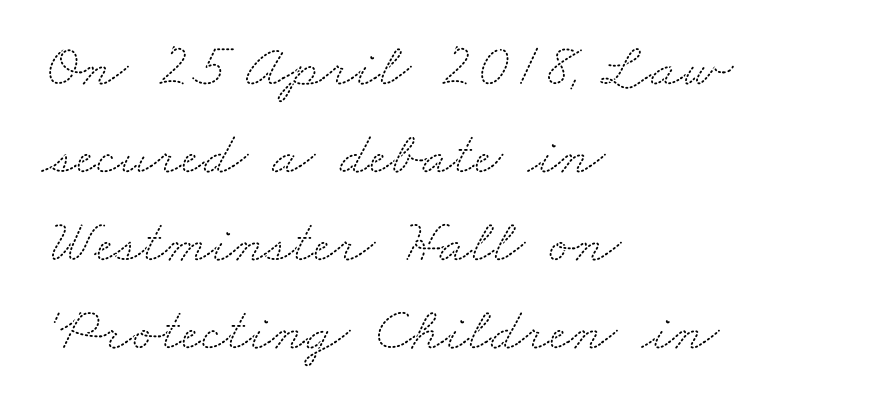
{"serif": "yes", "width": "wide", "stroke_contrast": "medium", "x_height": "small", "monospaced": "no", "underline": "no", "align": "left", "line_spacing": "normal", "line_spacing_ratio": 1.42, "letter_spacing": "normal", "letter_spacing_em": 0.0, "glyph_px": 62}
